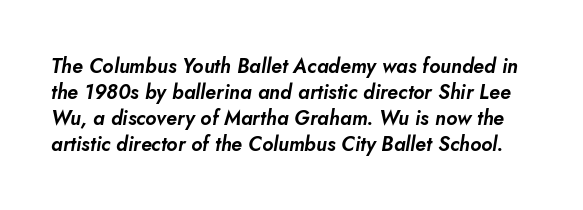
Q: Is the text italic (slanted)? A: Yes, it leans right by about 5 degrees.
Q: Is the text underlined? A: No.
Q: Is the spacing between letters normal or unusually wide? A: Normal.
Q: Is the spacing between lines tight, normal or loose? A: Normal.
